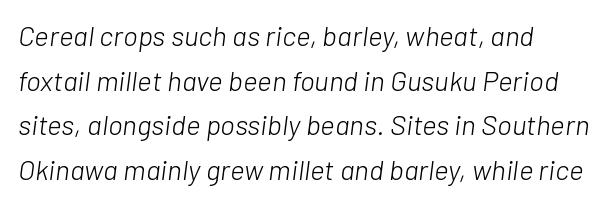
Q: Is the text bold? A: No.
Q: Is the text italic (slanted)? A: Yes, it leans right by about 7 degrees.
Q: Is the text underlined? A: No.
Q: How is the paragraph aligned? A: Left-aligned.
Q: Is the spacing between letters normal or unusually wide? A: Normal.
Q: Is the spacing between lines tight, normal or loose? A: Normal.
Q: Width (condensed, normal, or wide)? A: Normal.
Q: Stroke contrast? A: Low.
Q: x-height? A: Medium.
Q: Monospaced? A: No.
